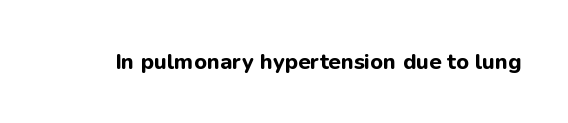
Short note: letters normally spaced. Words float on clear page, feet unadorned. The letters stand upright; this is a roman face. Heavy, bold letterforms.
